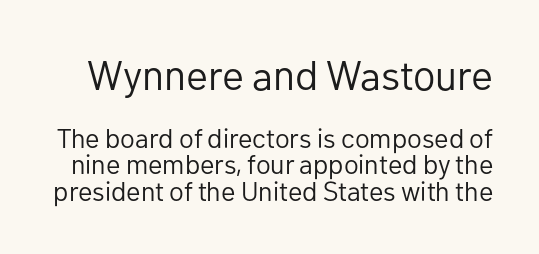
Q: Is the text bold? A: No.
Q: Is the text italic (slanted)? A: No, it is upright.
Q: Is the typeface a serif or a sans-serif typeface? A: Sans-serif.
Q: Is the text underlined? A: No.
Q: Is the spacing between letters normal or unusually wide? A: Normal.
Q: Is the spacing between lines tight, normal or loose? A: Tight.
Q: Which block of text is set in a larger size, the first (top) or the second (bottom)? A: The first (top) one.
Q: Width (condensed, normal, or wide)? A: Normal.
Q: Stroke contrast? A: Low.
Q: x-height? A: Medium.
Q: Monospaced? A: No.
